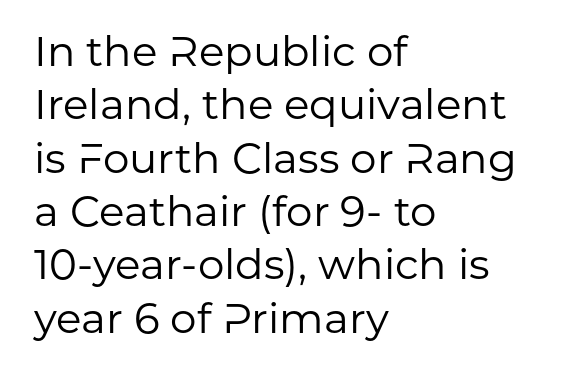
Q: Is the text bold? A: No.
Q: Is the text italic (slanted)? A: No, it is upright.
Q: Is the typeface a serif or a sans-serif typeface? A: Sans-serif.
Q: Is the text underlined? A: No.
Q: How is the paragraph aligned? A: Left-aligned.
Q: Is the spacing between letters normal or unusually wide? A: Normal.
Q: Is the spacing between lines tight, normal or loose? A: Normal.
Q: Width (condensed, normal, or wide)? A: Normal.
Q: Stroke contrast? A: Low.
Q: x-height? A: Medium.
Q: Monospaced? A: No.
